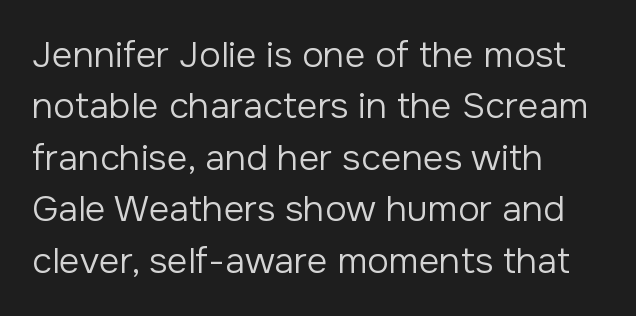
Nope, no serifs anywhere on these letters. Between one letter and the next there's only the usual sliver of space. Unlike italic type, these characters show no tilt at all. The designer left line spacing at the default. The lines in this sample share a left origin and differ only in where they stop.
